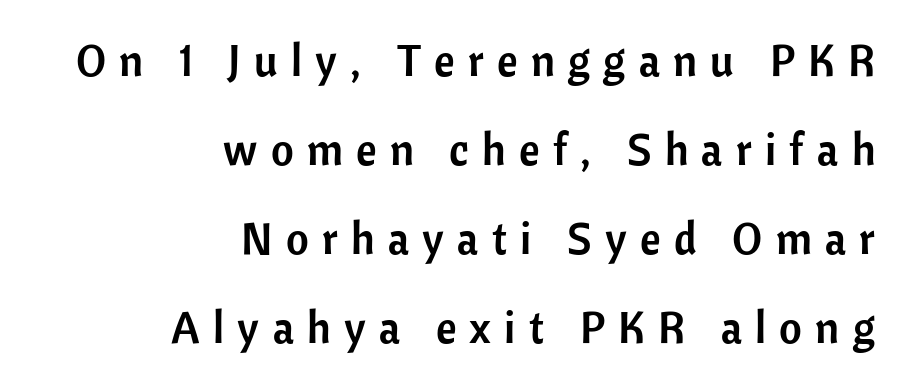
{"serif": "no", "italic": "no", "width": "normal", "stroke_contrast": "low", "x_height": "medium", "monospaced": "no", "underline": "no", "align": "right", "line_spacing": "loose", "line_spacing_ratio": 2.02, "letter_spacing": "wide", "letter_spacing_em": 0.3, "glyph_px": 44}
